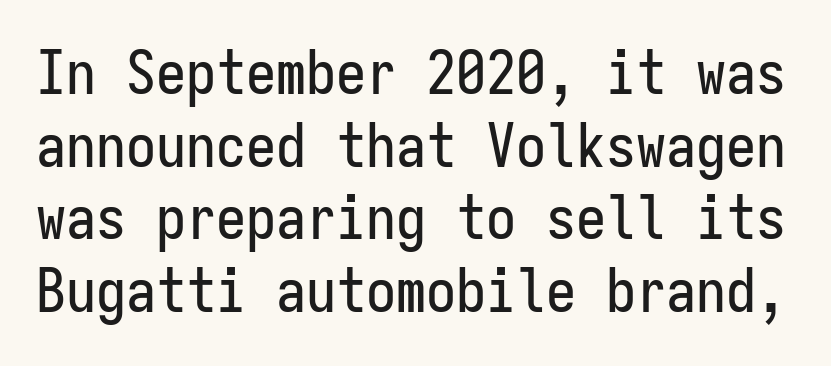
Q: Is the text italic (slanted)? A: No, it is upright.
Q: Is the typeface a serif or a sans-serif typeface? A: Sans-serif.
Q: Is the text underlined? A: No.
Q: Is the spacing between letters normal or unusually wide? A: Normal.
Q: Width (condensed, normal, or wide)? A: Condensed.
Q: Stroke contrast? A: Low.
Q: x-height? A: Medium.
Q: Monospaced? A: Yes.
